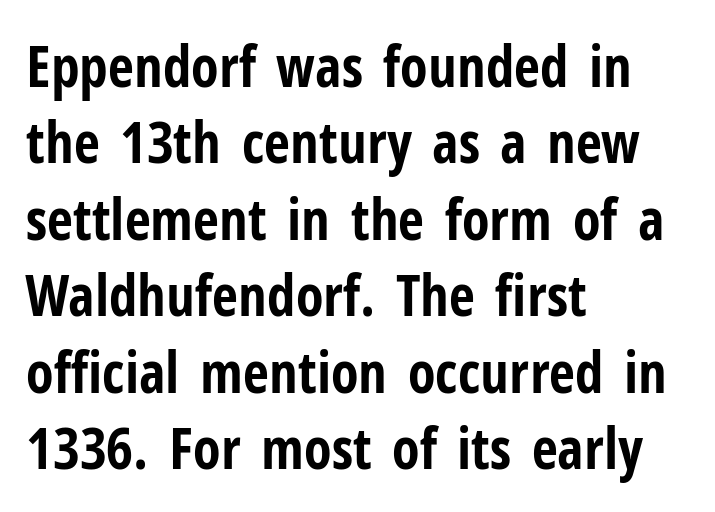
Q: Is the text bold? A: Yes.
Q: Is the text italic (slanted)? A: No, it is upright.
Q: Is the typeface a serif or a sans-serif typeface? A: Sans-serif.
Q: Is the text underlined? A: No.
Q: How is the paragraph aligned? A: Left-aligned.
Q: Is the spacing between letters normal or unusually wide? A: Normal.
Q: Is the spacing between lines tight, normal or loose? A: Normal.
Q: Width (condensed, normal, or wide)? A: Condensed.
Q: Stroke contrast? A: Low.
Q: x-height? A: Medium.
Q: Monospaced? A: No.
